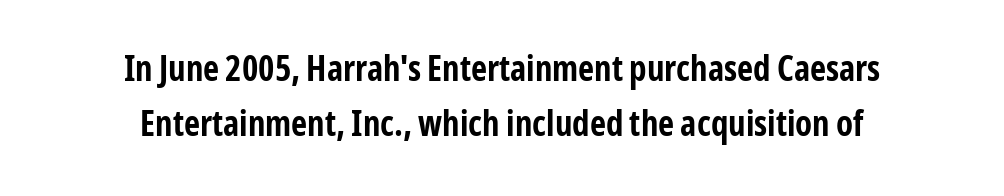
{"serif": "no", "italic": "no", "bold": "yes", "weight": "bold", "width": "condensed", "stroke_contrast": "low", "x_height": "medium", "monospaced": "no", "underline": "no", "align": "center", "line_spacing": "normal", "line_spacing_ratio": 1.58, "letter_spacing": "normal", "letter_spacing_em": 0.0, "glyph_px": 35}
